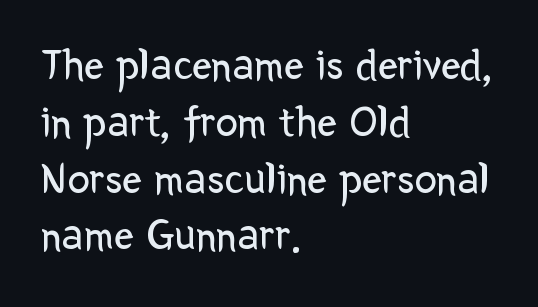
Q: Is the text bold? A: No.
Q: Is the text italic (slanted)? A: No, it is upright.
Q: Is the typeface a serif or a sans-serif typeface? A: Sans-serif.
Q: Is the text underlined? A: No.
Q: How is the paragraph aligned? A: Left-aligned.
Q: Is the spacing between letters normal or unusually wide? A: Normal.
Q: Is the spacing between lines tight, normal or loose? A: Normal.
Q: Width (condensed, normal, or wide)? A: Normal.
Q: Stroke contrast? A: Low.
Q: x-height? A: Medium.
Q: Monospaced? A: No.
